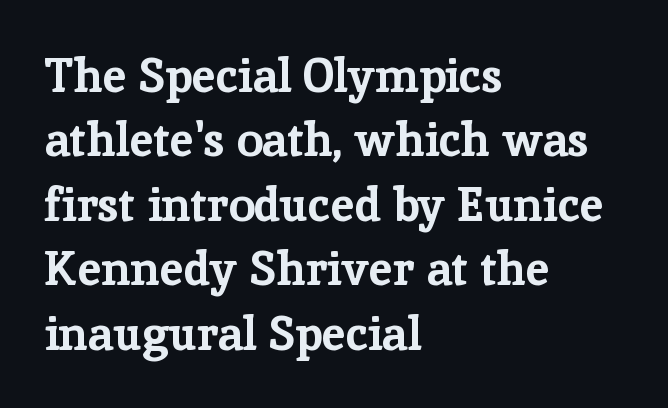
Do the letters lean? They stand straight. The rendering uses natural spacing where letterforms have individual widths. Leading matches the norm, producing a regular column. A typesetter would call this zero additional tracking. Leftover space on each line is placed entirely after the last word. No word sits above an underline.
